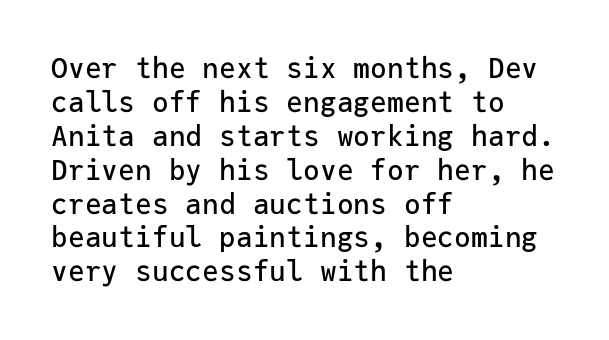
Q: Is the text italic (slanted)? A: No, it is upright.
Q: Is the typeface a serif or a sans-serif typeface? A: Sans-serif.
Q: Is the text underlined? A: No.
Q: How is the paragraph aligned? A: Left-aligned.
Q: Is the spacing between letters normal or unusually wide? A: Normal.
Q: Width (condensed, normal, or wide)? A: Normal.
Q: Stroke contrast? A: Low.
Q: x-height? A: Medium.
Q: Monospaced? A: Yes.
